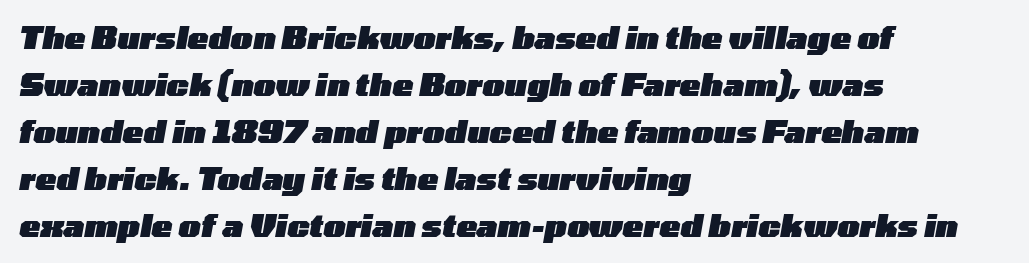
Glance below the letters and you will spot only blank space. Its strokes are broad and dark, the hallmark of bold type. Look at the tracking — it's just the regular setting, nothing added. Italic: yes, the glyphs are oblique. Think of a printed novel: that variable character pitch is what you see here.
